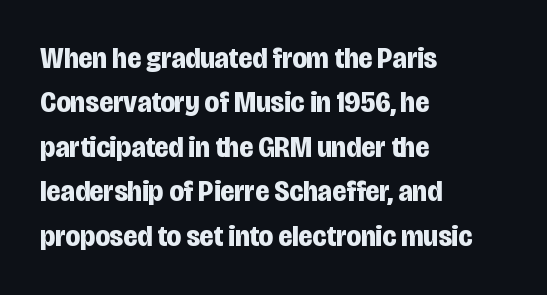
Observe the ordinary spacing: letters are neighbours, not strangers. Plenty of ink on the page — the face is bold. You can tell from the bare stems that sans-serif type was used. Compared with typical paragraphs, the rows here are spaced about the same.
